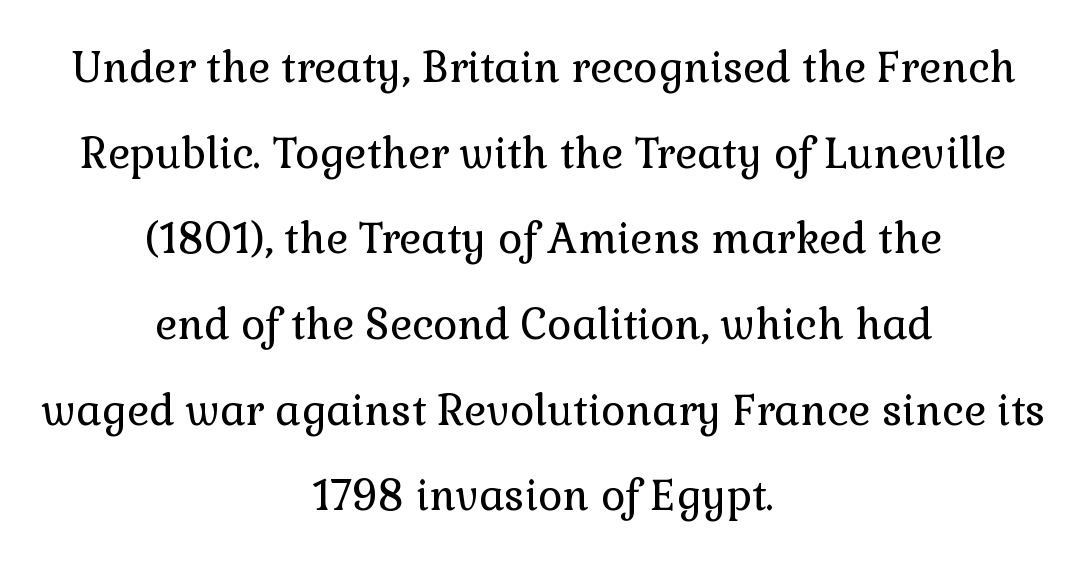
{"serif": "yes", "italic": "no", "bold": "no", "weight": "regular", "width": "normal", "stroke_contrast": "low", "x_height": "medium", "monospaced": "no", "underline": "no", "align": "center", "line_spacing": "loose", "line_spacing_ratio": 2.04, "letter_spacing": "normal", "letter_spacing_em": 0.0, "glyph_px": 42}
